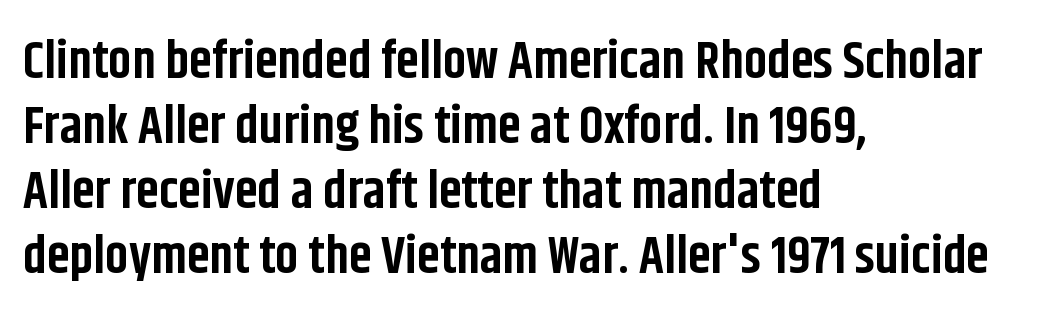
{"serif": "no", "italic": "no", "bold": "yes", "weight": "bold", "width": "condensed", "stroke_contrast": "low", "x_height": "large", "monospaced": "no", "underline": "no", "align": "left", "line_spacing": "normal", "line_spacing_ratio": 1.25, "letter_spacing": "normal", "letter_spacing_em": 0.0, "glyph_px": 52}
